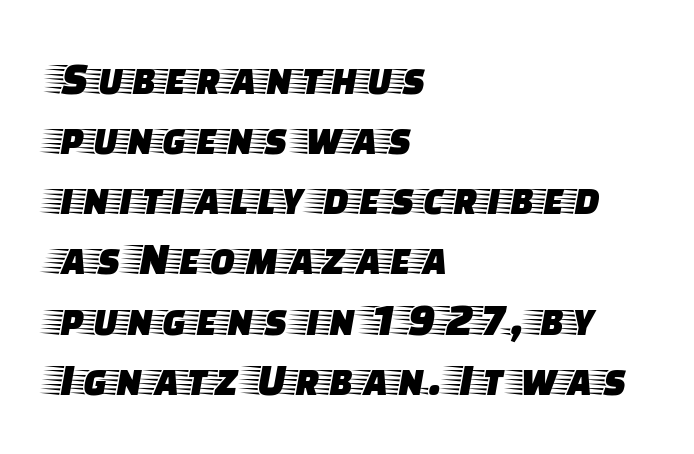
The image shows 47 px wide serif type; set left-aligned, normal line spacing (1.28x), normal letter spacing, not underlined; low stroke contrast and a large x-height.
